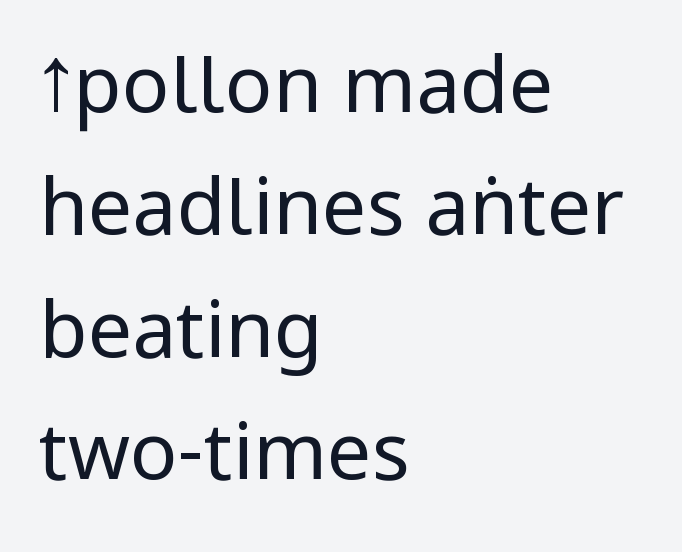
Q: Is the text bold? A: No.
Q: Is the text italic (slanted)? A: No, it is upright.
Q: Is the typeface a serif or a sans-serif typeface? A: Sans-serif.
Q: Is the text underlined? A: No.
Q: How is the paragraph aligned? A: Left-aligned.
Q: Is the spacing between letters normal or unusually wide? A: Normal.
Q: Is the spacing between lines tight, normal or loose? A: Normal.
Q: Width (condensed, normal, or wide)? A: Condensed.
Q: Stroke contrast? A: Low.
Q: x-height? A: Large.
Q: Monospaced? A: No.
